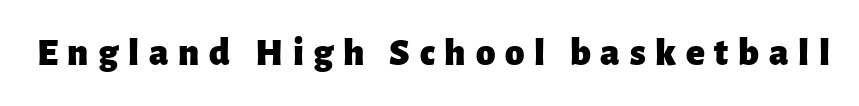
Someone cranked the tracking dial way up on this one. Style check: upright. Varying glyph widths throughout — classic text-font behaviour. Letters rest on an invisible, unmarked baseline. The passage shown is emphatically bold.
